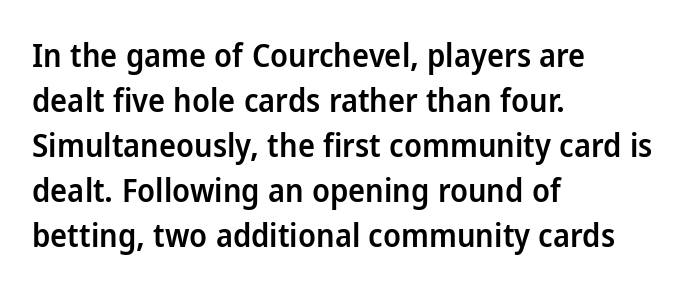
{"serif": "no", "italic": "no", "bold": "semi", "weight": "semibold", "width": "normal", "stroke_contrast": "low", "x_height": "medium", "monospaced": "no", "underline": "no", "align": "left", "line_spacing": "normal", "line_spacing_ratio": 1.41, "letter_spacing": "normal", "letter_spacing_em": 0.0, "glyph_px": 32}
